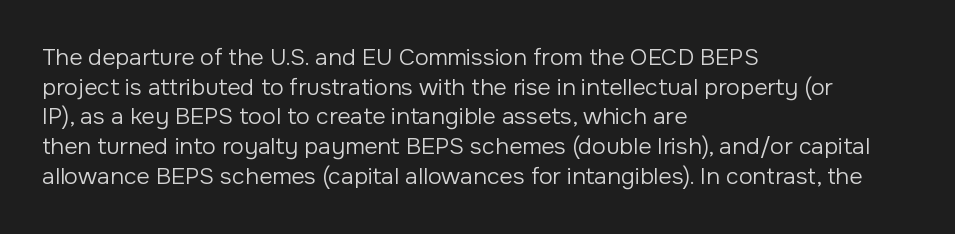
{"italic": "no", "bold": "no", "underline": "no", "align": "left", "line_spacing": "normal", "line_spacing_ratio": 1.29, "letter_spacing": "normal", "letter_spacing_em": 0.0, "glyph_px": 23}
